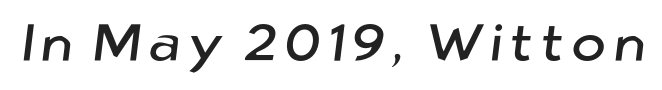
Q: Is the typeface a serif or a sans-serif typeface? A: Sans-serif.
Q: Is the text underlined? A: No.
Q: Width (condensed, normal, or wide)? A: Normal.
Q: Stroke contrast? A: Low.
Q: x-height? A: Medium.
Q: Monospaced? A: No.
